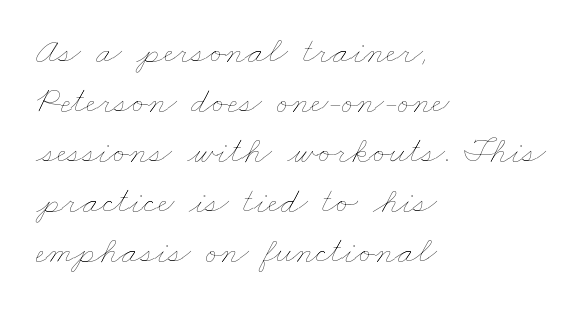
The image shows 37 px thin, wide type; set left-aligned, normal line spacing (1.35x), normal letter spacing, not underlined; low stroke contrast and a small x-height.
